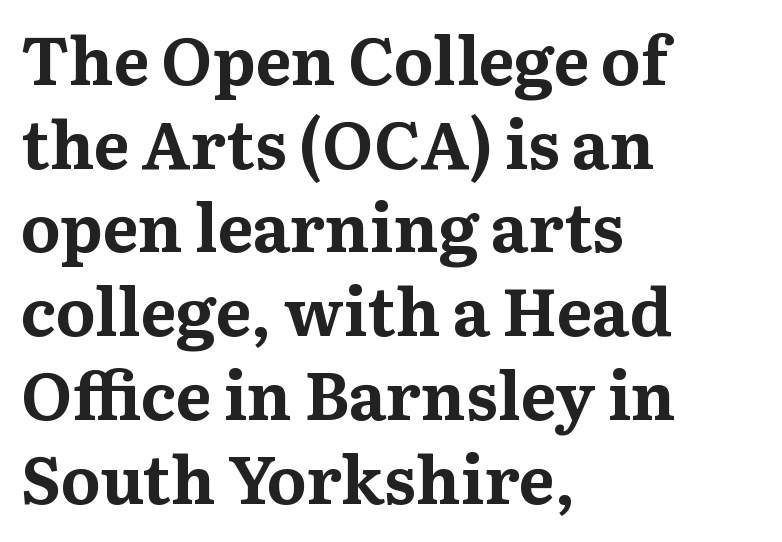
{"serif": "yes", "italic": "no", "bold": "yes", "weight": "bold", "width": "normal", "stroke_contrast": "medium", "x_height": "medium", "monospaced": "no", "underline": "no", "align": "left", "line_spacing": "normal", "line_spacing_ratio": 1.25, "letter_spacing": "normal", "letter_spacing_em": 0.0, "glyph_px": 67}
